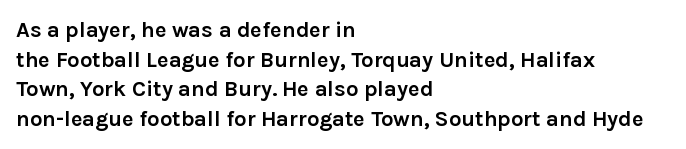
The image shows 22 px bold type, upright; set left-aligned, normal line spacing (1.35x), normal letter spacing, not underlined.
